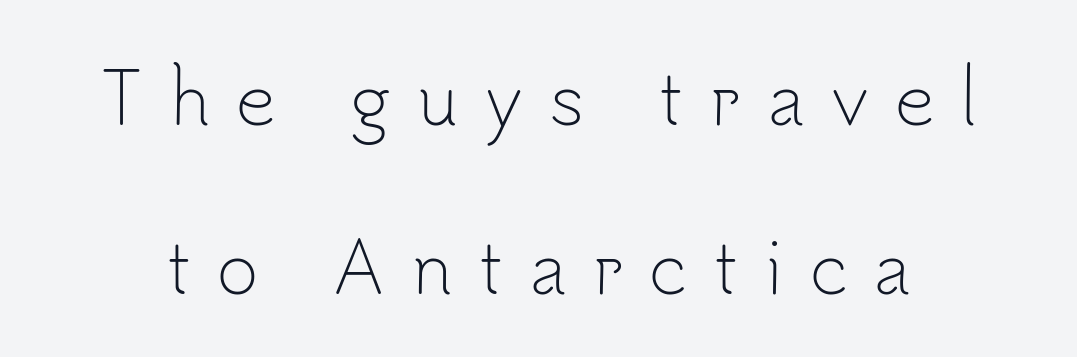
Q: Is the text bold? A: No.
Q: Is the text italic (slanted)? A: No, it is upright.
Q: Is the typeface a serif or a sans-serif typeface? A: Sans-serif.
Q: Is the text underlined? A: No.
Q: Is the spacing between letters normal or unusually wide? A: Unusually wide.
Q: Is the spacing between lines tight, normal or loose? A: Loose.
Q: Width (condensed, normal, or wide)? A: Normal.
Q: Stroke contrast? A: Low.
Q: x-height? A: Small.
Q: Monospaced? A: No.
